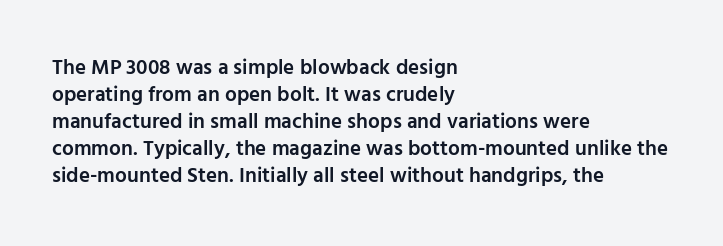
Q: Is the text bold? A: Semi-bold.
Q: Is the text italic (slanted)? A: No, it is upright.
Q: Is the text underlined? A: No.
Q: How is the paragraph aligned? A: Left-aligned.
Q: Is the spacing between letters normal or unusually wide? A: Normal.
Q: Is the spacing between lines tight, normal or loose? A: Normal.
